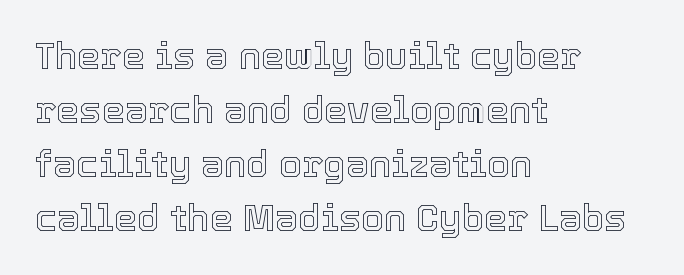
Q: Is the text italic (slanted)? A: No, it is upright.
Q: Is the text underlined? A: No.
Q: How is the paragraph aligned? A: Left-aligned.
Q: Is the spacing between letters normal or unusually wide? A: Normal.
Q: Is the spacing between lines tight, normal or loose? A: Normal.
Q: Width (condensed, normal, or wide)? A: Normal.
Q: x-height? A: Medium.
Q: Monospaced? A: No.
